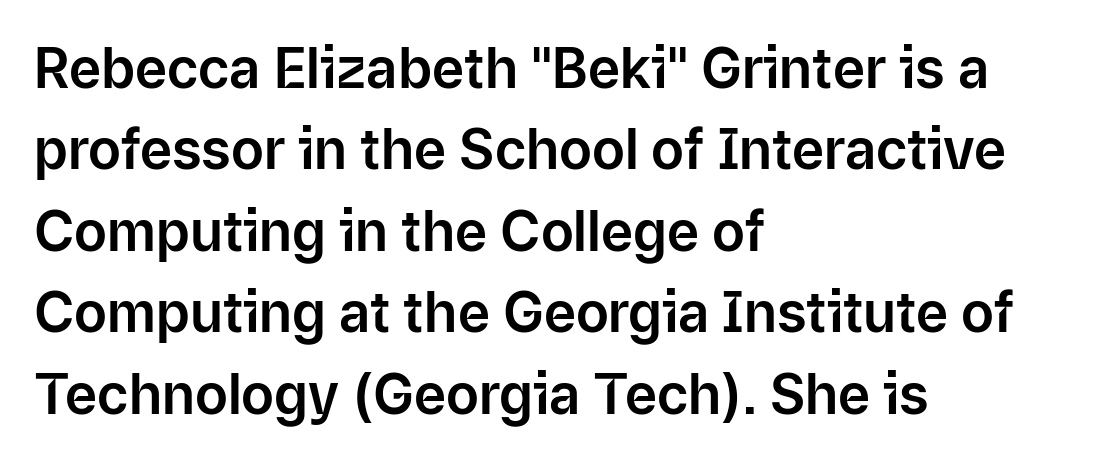
The specimen reads as upright at a glance. Note the varied advance widths — an 'i' is clearly narrower than an 'm'. All the whitespace from short lines collects on the right. The passage shown is not underscored anywhere. Nothing sits at the stroke ends, so this counts as sans-serif.
